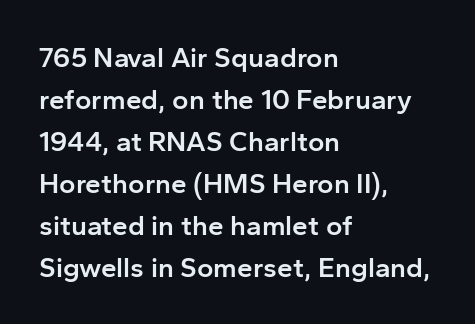
{"serif": "no", "italic": "no", "bold": "semi", "weight": "semibold", "width": "normal", "stroke_contrast": "low", "x_height": "medium", "monospaced": "no", "underline": "no", "align": "left", "line_spacing": "normal", "line_spacing_ratio": 1.5, "letter_spacing": "normal", "letter_spacing_em": 0.0, "glyph_px": 28}
